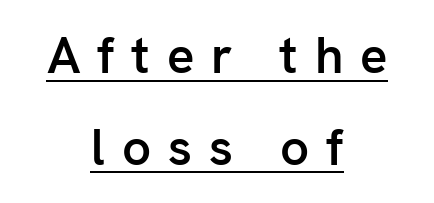
{"serif": "no", "italic": "no", "bold": "semi", "weight": "semibold", "width": "normal", "stroke_contrast": "low", "x_height": "medium", "monospaced": "no", "underline": "yes", "align": "center", "line_spacing_ratio": 1.8, "letter_spacing": "wide", "letter_spacing_em": 0.33, "glyph_px": 51}
